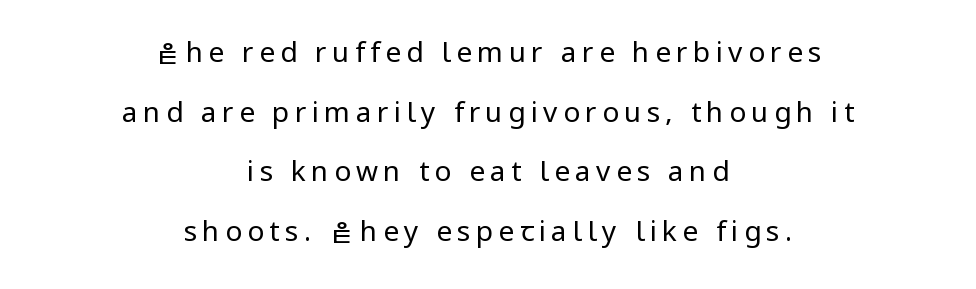
The passage shown is not bold in any degree. A typesetter would call this leading open, well beyond the default. The paragraph shown floats in the horizontal middle. Letterform terminals end flat and unadorned throughout the passage.
